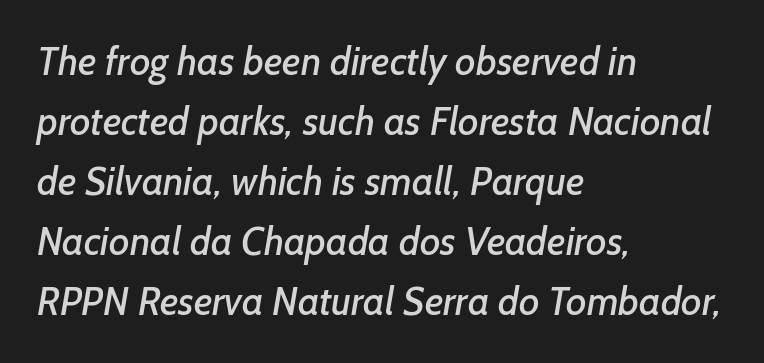
Leading: standard. Observe the absence of serifs on each vertical stroke in this sample. This rendering uses left alignment, leaving the right contour irregular. The passage shown is not underscored anywhere.
